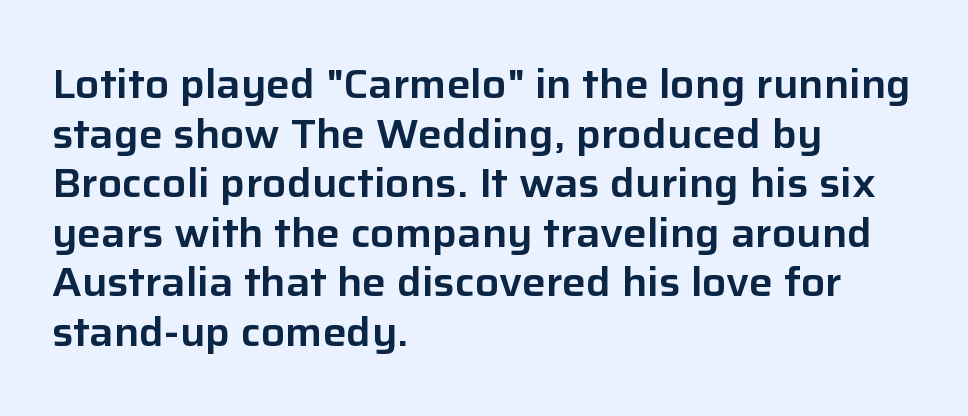
{"serif": "no", "italic": "no", "width": "normal", "stroke_contrast": "low", "x_height": "medium", "monospaced": "no", "underline": "no", "align": "left", "line_spacing_ratio": 1.24, "letter_spacing": "normal", "letter_spacing_em": 0.0, "glyph_px": 40}
